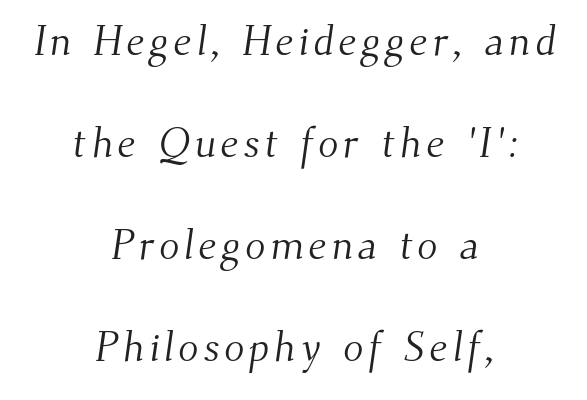
Q: Is the text bold? A: No.
Q: Is the typeface a serif or a sans-serif typeface? A: Serif.
Q: Is the text underlined? A: No.
Q: How is the paragraph aligned? A: Centered.
Q: Is the spacing between lines tight, normal or loose? A: Loose.
Q: Width (condensed, normal, or wide)? A: Normal.
Q: Stroke contrast? A: Medium.
Q: x-height? A: Small.
Q: Monospaced? A: No.
